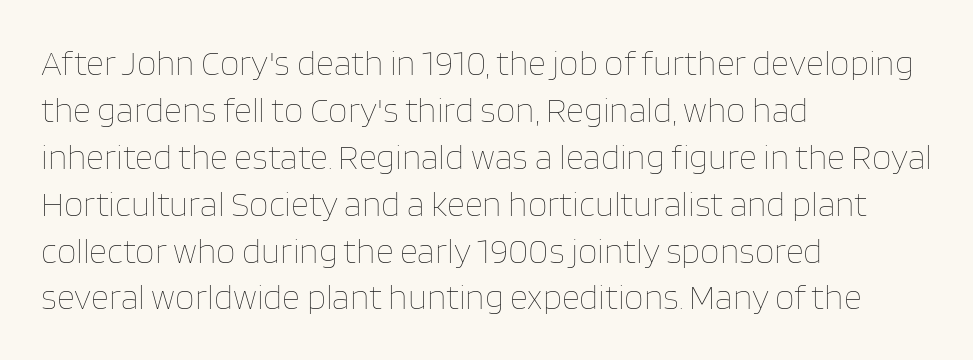
Q: Is the text bold? A: No.
Q: Is the text italic (slanted)? A: No, it is upright.
Q: Is the text underlined? A: No.
Q: How is the paragraph aligned? A: Left-aligned.
Q: Is the spacing between letters normal or unusually wide? A: Normal.
Q: Is the spacing between lines tight, normal or loose? A: Normal.
Q: Width (condensed, normal, or wide)? A: Normal.
Q: Stroke contrast? A: Low.
Q: x-height? A: Large.
Q: Monospaced? A: No.
